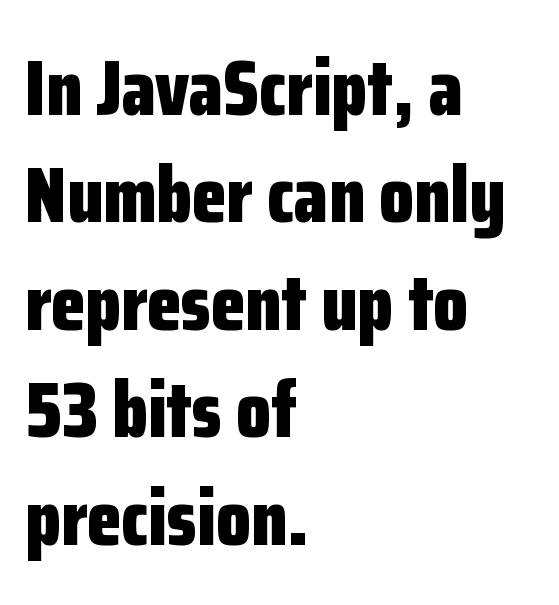
The image shows 79 px bold, condensed sans-serif type, upright; set left-aligned, normal line spacing (1.36x), normal letter spacing, not underlined; low stroke contrast and a medium x-height.
